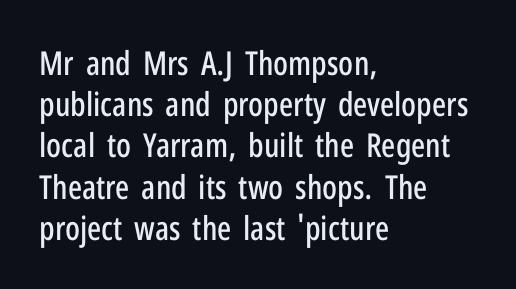
{"serif": "no", "italic": "no", "width": "condensed", "stroke_contrast": "low", "x_height": "medium", "monospaced": "no", "underline": "no", "align": "left", "line_spacing": "normal", "line_spacing_ratio": 1.25, "letter_spacing": "normal", "letter_spacing_em": 0.0, "glyph_px": 33}
